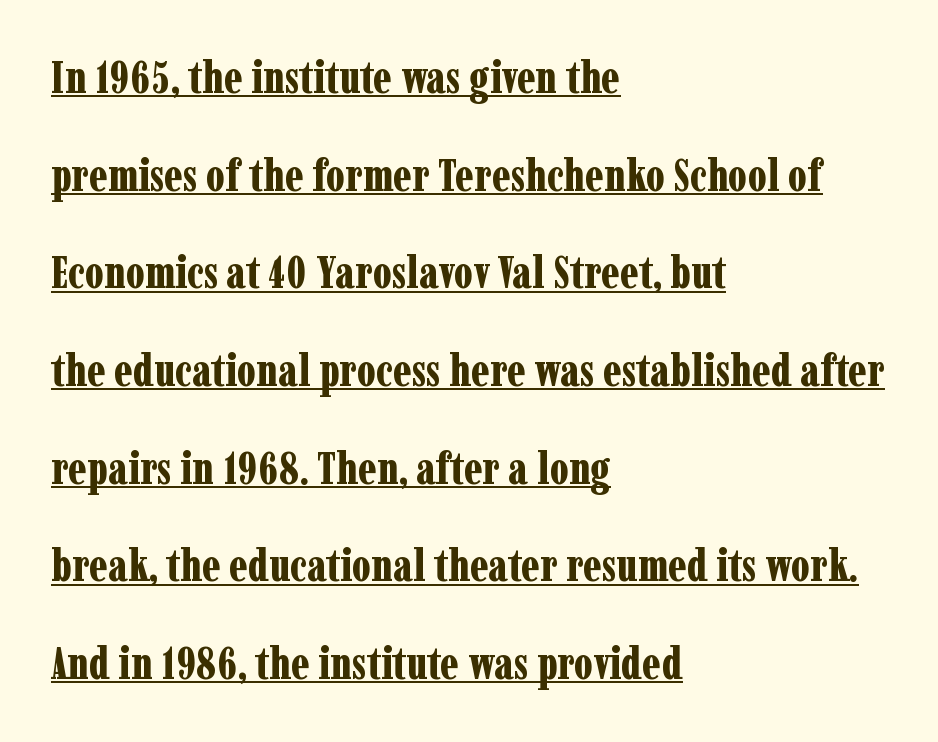
Q: Is the text bold? A: Yes.
Q: Is the text italic (slanted)? A: No, it is upright.
Q: Is the typeface a serif or a sans-serif typeface? A: Serif.
Q: Is the text underlined? A: Yes.
Q: How is the paragraph aligned? A: Left-aligned.
Q: Is the spacing between letters normal or unusually wide? A: Normal.
Q: Is the spacing between lines tight, normal or loose? A: Loose.
Q: Width (condensed, normal, or wide)? A: Condensed.
Q: Stroke contrast? A: Low.
Q: x-height? A: Medium.
Q: Monospaced? A: No.
